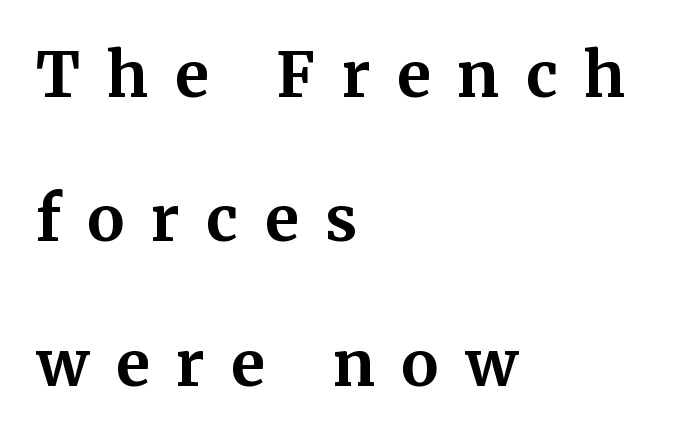
The image shows 62 px bold serif type, upright; set left-aligned, loose line spacing (2.33x), unusually wide letter spacing (+0.43 em), not underlined; medium stroke contrast and a medium x-height.
